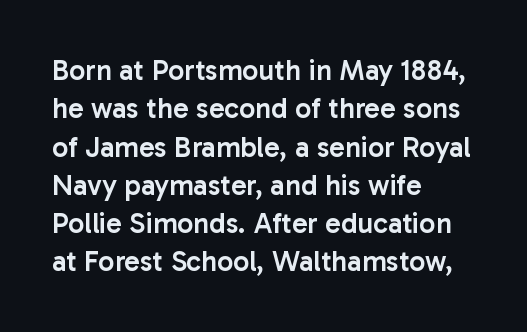
The image shows 29 px semibold sans-serif type, upright; set left-aligned, normal line spacing (1.32x), normal letter spacing, not underlined; low stroke contrast and a medium x-height.
